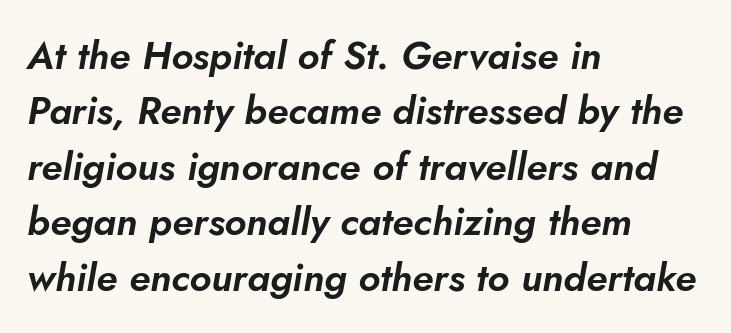
The image shows 39 px text type, italic (leaning right); set left-aligned, normal line spacing (1.42x), normal letter spacing, not underlined; low stroke contrast and a small x-height.
